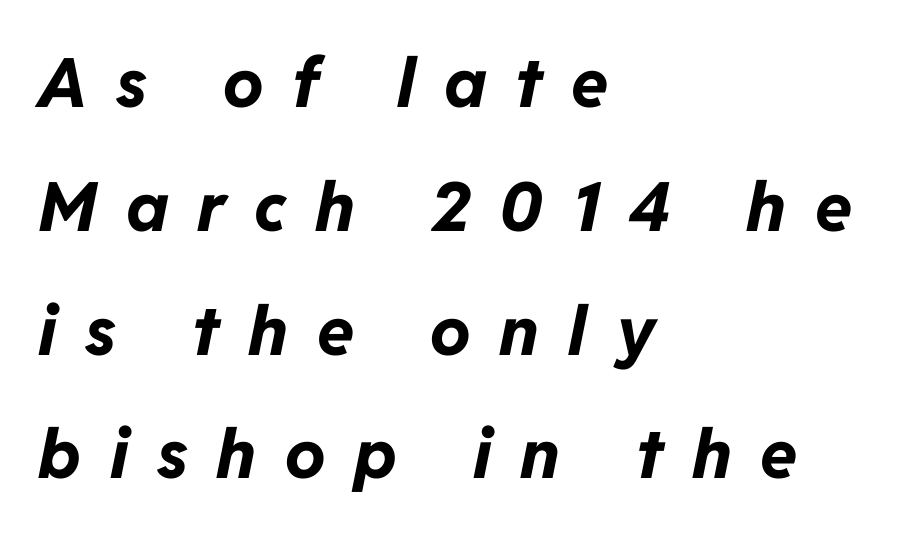
Slanted lettering throughout. Here the designer chose a conventional face with non-uniform glyph widths. What stands out about the letter spacing? Its width — letters are far apart. Line beginnings align vertically; line endings do not. Clear beneath every line of the passage.
